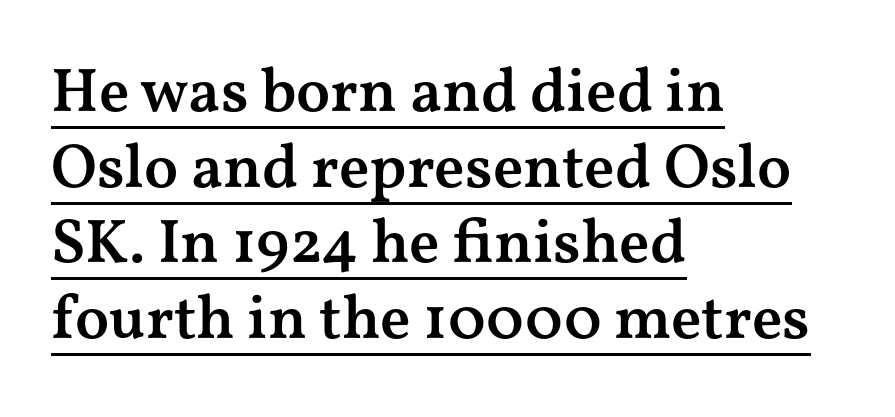
The type family on display is of the serif kind. Stroke thickness is moderately raised; the sample reads as semibold. All the whitespace from short lines collects on the right. Characters remain perfectly vertical along every line.
